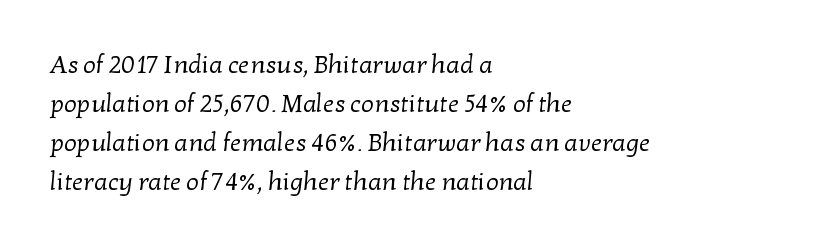
The image shows 25 px text type; set left-aligned, normal line spacing (1.56x), normal letter spacing, not underlined.
